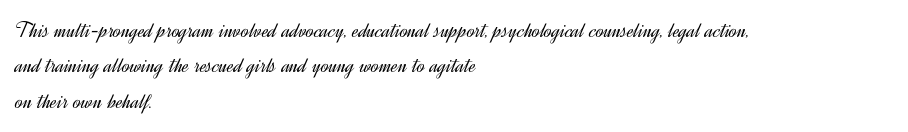
Q: Is the text bold? A: No.
Q: Is the text italic (slanted)? A: Yes.
Q: Is the text underlined? A: No.
Q: How is the paragraph aligned? A: Left-aligned.
Q: Is the spacing between letters normal or unusually wide? A: Normal.
Q: Is the spacing between lines tight, normal or loose? A: Normal.
